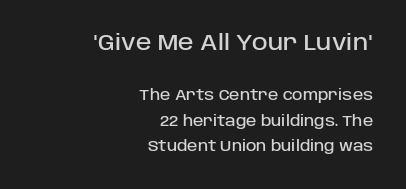
The image shows 21 px text type, upright; set right-aligned, line spacing 1.83x, normal letter spacing, not underlined; the first (top) block is 1.5x larger.
